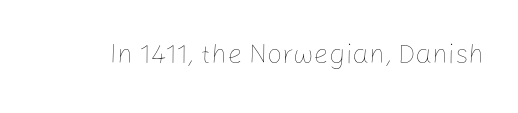
The image shows 27 px text type, upright; set normal letter spacing, not underlined.
